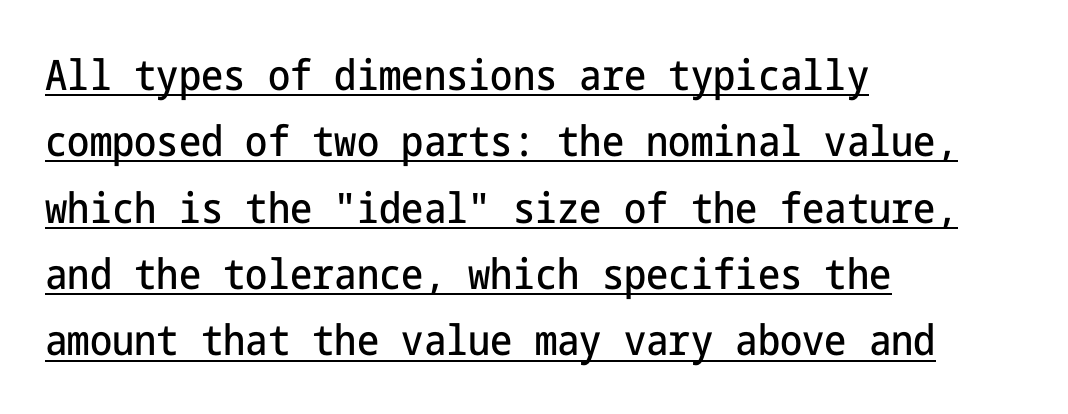
Typeset ragged right — the left edge is the straight one. The passage shown is underscored from start to finish. The line-height multiplier appears to be the usual default. Check where the strokes stop: nothing finishes them off — pure sans. Notice how the stems are strictly vertical — no italics here.
